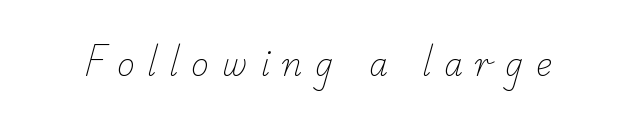
Q: Is the text bold? A: No.
Q: Is the typeface a serif or a sans-serif typeface? A: Serif.
Q: Is the text underlined? A: No.
Q: Is the spacing between letters normal or unusually wide? A: Unusually wide.
Q: Width (condensed, normal, or wide)? A: Normal.
Q: Stroke contrast? A: Low.
Q: x-height? A: Small.
Q: Monospaced? A: No.
